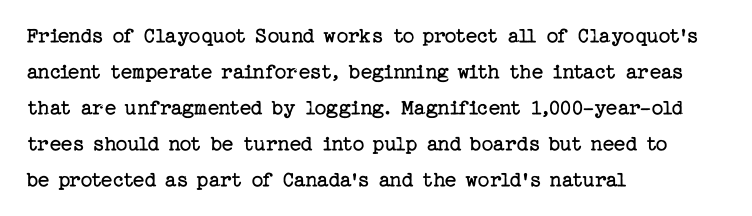
Q: Is the text bold? A: No.
Q: Is the text italic (slanted)? A: No, it is upright.
Q: Is the text underlined? A: No.
Q: How is the paragraph aligned? A: Left-aligned.
Q: Is the spacing between letters normal or unusually wide? A: Normal.
Q: Is the spacing between lines tight, normal or loose? A: Normal.
